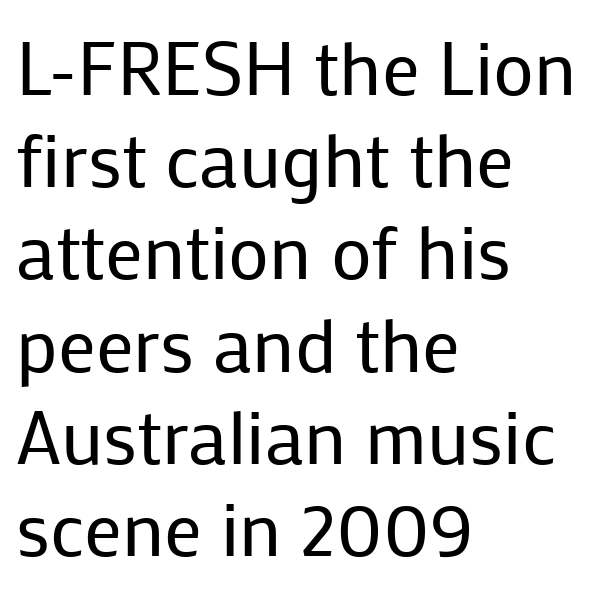
{"serif": "no", "italic": "no", "bold": "no", "weight": "regular", "width": "normal", "stroke_contrast": "low", "x_height": "medium", "monospaced": "no", "underline": "no", "align": "left", "line_spacing_ratio": 1.23, "letter_spacing": "normal", "letter_spacing_em": 0.0, "glyph_px": 75}
